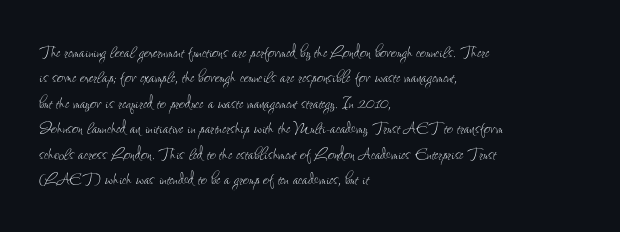
The image shows 21 px text type; set left-aligned, line spacing 1.21x, normal letter spacing, not underlined.
